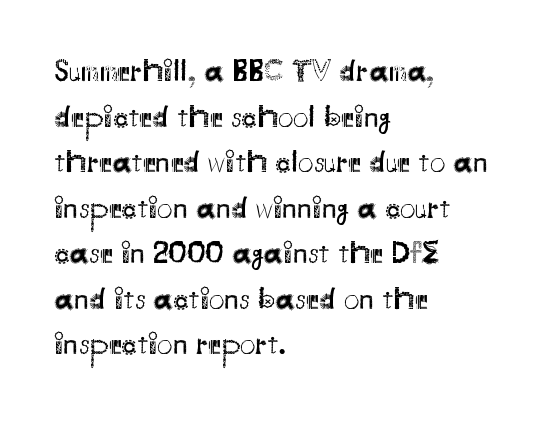
{"serif": "no", "italic": "no", "bold": "no", "weight": "regular", "width": "normal", "stroke_contrast": "medium", "x_height": "small", "monospaced": "no", "underline": "no", "align": "left", "line_spacing": "normal", "line_spacing_ratio": 1.47, "letter_spacing": "normal", "letter_spacing_em": 0.0, "glyph_px": 31}
